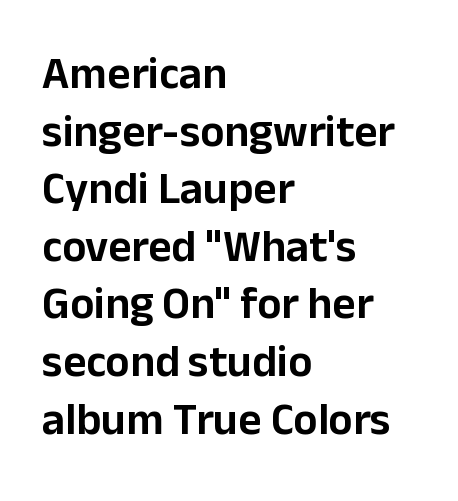
Q: Is the text italic (slanted)? A: No, it is upright.
Q: Is the typeface a serif or a sans-serif typeface? A: Sans-serif.
Q: Is the text underlined? A: No.
Q: How is the paragraph aligned? A: Left-aligned.
Q: Is the spacing between letters normal or unusually wide? A: Normal.
Q: Is the spacing between lines tight, normal or loose? A: Normal.
Q: Width (condensed, normal, or wide)? A: Normal.
Q: Stroke contrast? A: Low.
Q: x-height? A: Medium.
Q: Monospaced? A: No.
